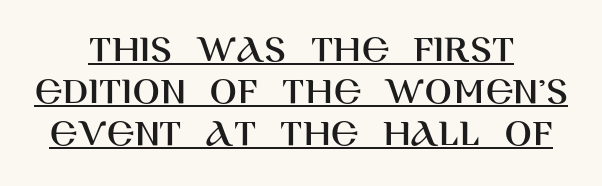
The image shows 40 px sans-serif type, upright; set centered, tight line spacing (1.05x), normal letter spacing, underlined; high stroke contrast and a large x-height.
